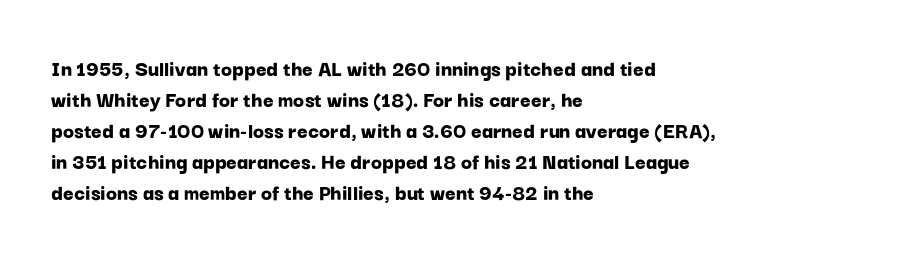
Caption: bold face, heavy strokes. Compared with typical body copy, the letter spacing here is the same. Line starts are locked; line ends wander. The axis of the letterforms is exactly vertical.
